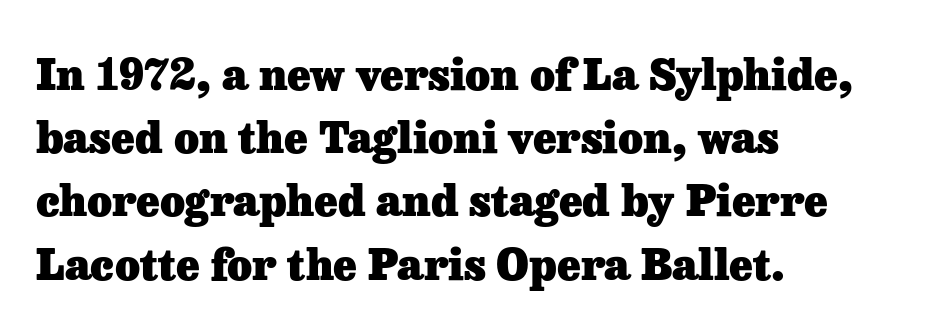
The image shows 43 px heavy serif type, upright; set left-aligned, normal line spacing (1.47x), normal letter spacing, not underlined; low stroke contrast and a medium x-height.
